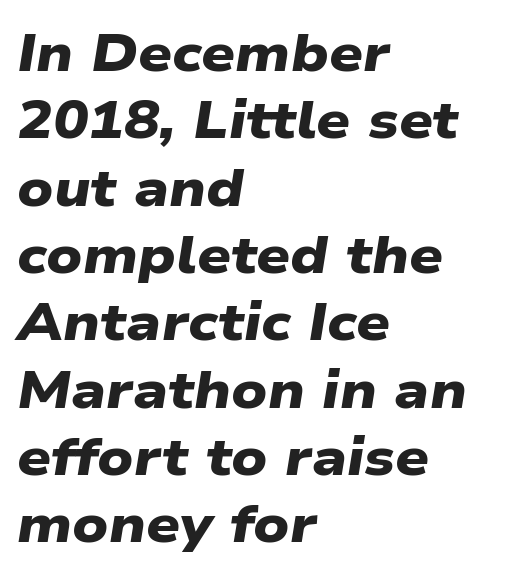
The face used here is a sans, in the tradition of grotesques and geometrics. The letters advance in unequal steps, a hallmark of proportional type. The vertical gap from one line to the next is medium. Check under the words: just untouched page. Students, this is bold: see how much ink each stroke carries. Compared with a centered layout, this one pins lines to the left instead.
